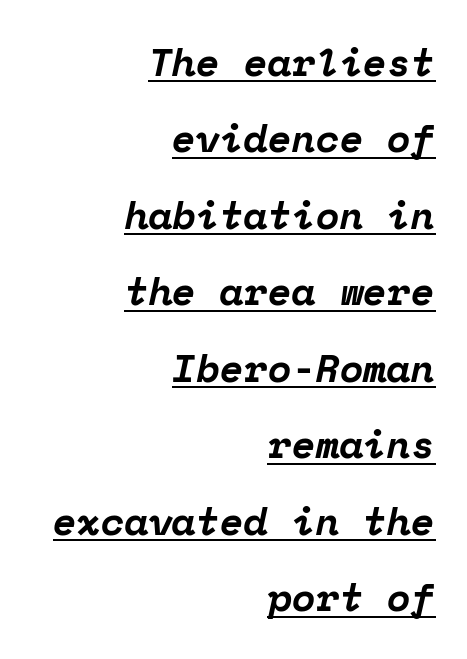
Q: Is the text bold? A: Yes.
Q: Is the text italic (slanted)? A: Yes, it leans right by about 12 degrees.
Q: Is the typeface a serif or a sans-serif typeface? A: Serif.
Q: Is the text underlined? A: Yes.
Q: How is the paragraph aligned? A: Right-aligned.
Q: Is the spacing between letters normal or unusually wide? A: Normal.
Q: Is the spacing between lines tight, normal or loose? A: Loose.
Q: Width (condensed, normal, or wide)? A: Normal.
Q: Stroke contrast? A: Low.
Q: x-height? A: Medium.
Q: Monospaced? A: Yes.
